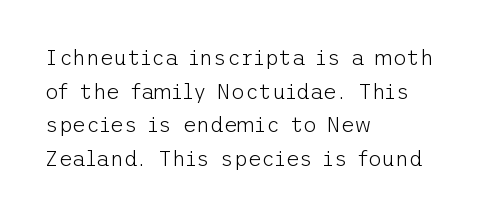
The image shows 21 px text type, upright; set left-aligned, normal line spacing (1.6x), normal letter spacing, not underlined.
